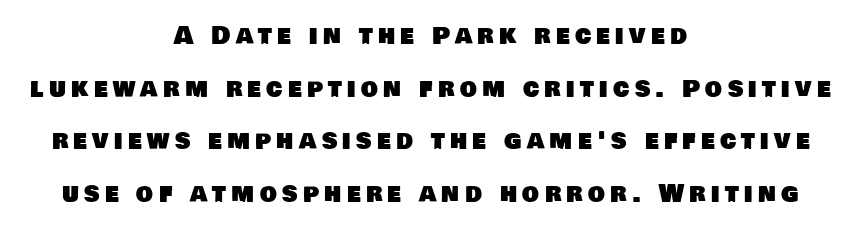
The lines in this sample share a center point and differ in where they start and stop. Successive baselines arrive slowly, with a big drop between each. No word sits above an underline. Tracking value appears strongly positive — letters spread wide.
